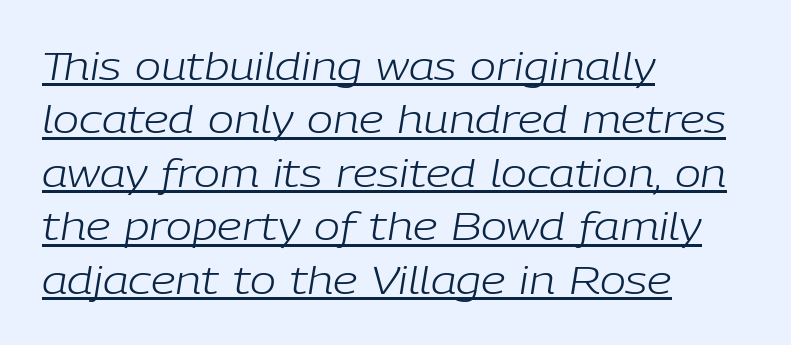
Slanted lettering throughout. The block of text has a typical density, with ordinary space between rows. Each word holds together tightly as a unit, with standard inter-letter gaps. The rendering anchors every line to the left-hand side. Compared with a typical body face, this is equally light or lighter still. Is this a fixed-width face? No — the glyphs have proportional, varying widths.
